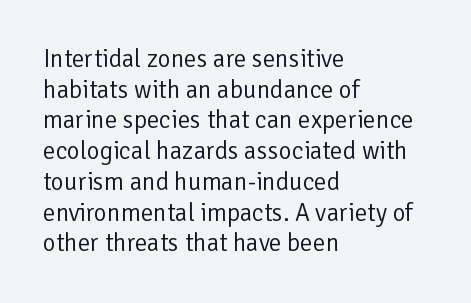
The image shows 25 px text type, upright; set left-aligned, line spacing 1.23x, normal letter spacing, not underlined.
